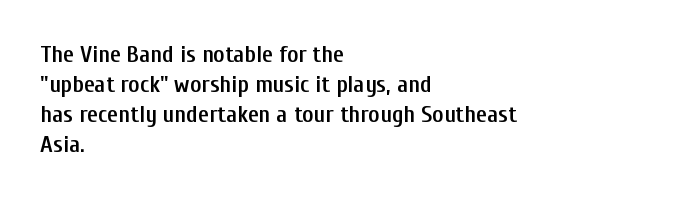
{"italic": "no", "bold": "semi", "underline": "no", "align": "left", "line_spacing": "normal", "line_spacing_ratio": 1.25, "letter_spacing": "normal", "letter_spacing_em": 0.0, "glyph_px": 24}
